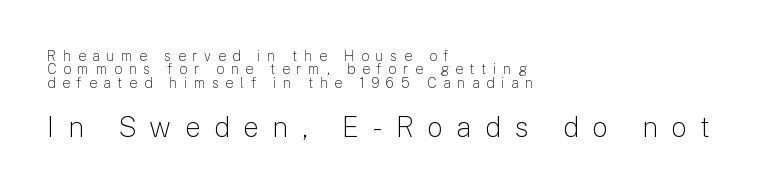
{"serif": "no", "italic": "no", "bold": "no", "weight": "light", "width": "normal", "stroke_contrast": "low", "x_height": "medium", "monospaced": "no", "underline": "no", "align": "left", "line_spacing": "tight", "line_spacing_ratio": 0.96, "letter_spacing": "wide", "letter_spacing_em": 0.48, "larger_block": "second", "size_ratio": 2.0, "glyph_px": 28}
